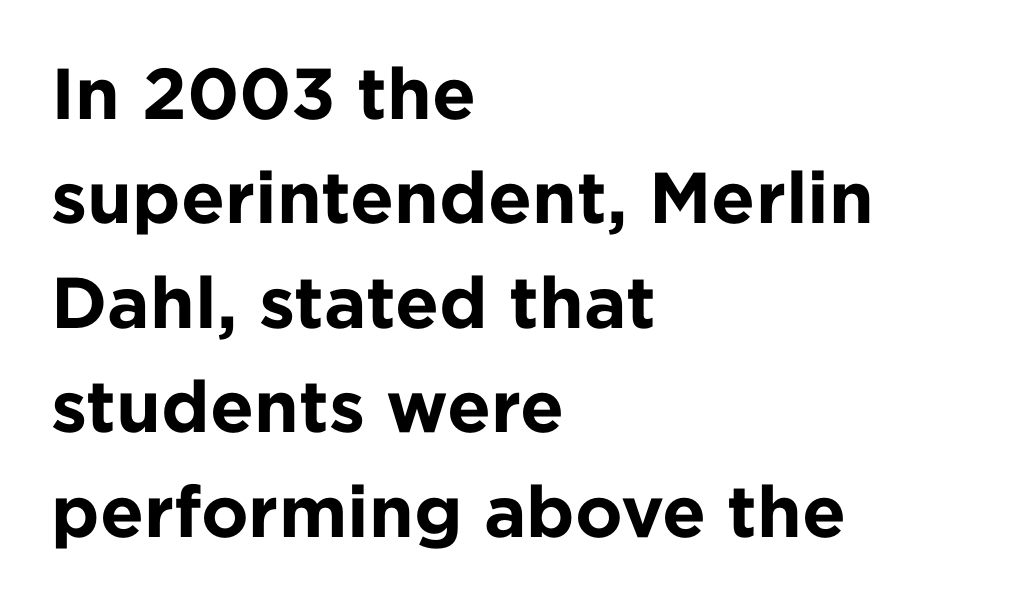
The block of text has a typical density, with ordinary space between rows. This rendering leaves character spacing at its baseline value. Posture: vertical. On the weight axis this lands at bold, roughly 700. Plain, unruled lines of type.
